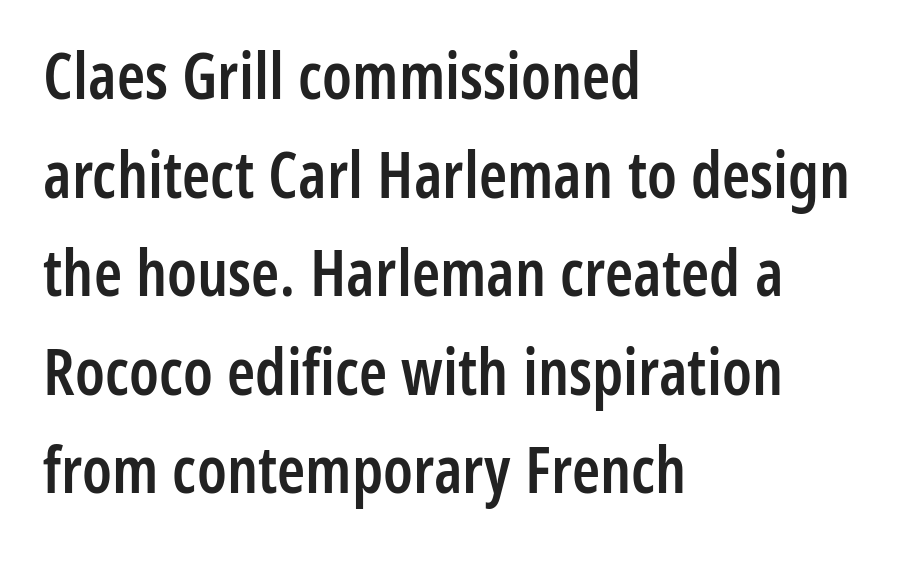
This sample keeps an unexceptional amount of space between lines. Is this a sans? Yes — the strokes have no serifs. The passage shown is typed in a proportional face where columns would drift. The horizontal fit of the characters is conventional and even.
